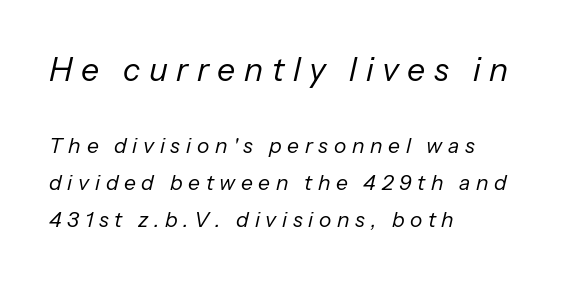
There's an unmistakable incline to the writing here. The face used here appears at its bigger size in the upper chunk. Weight: regular or lighter. Letters rest on an invisible, unmarked baseline.
